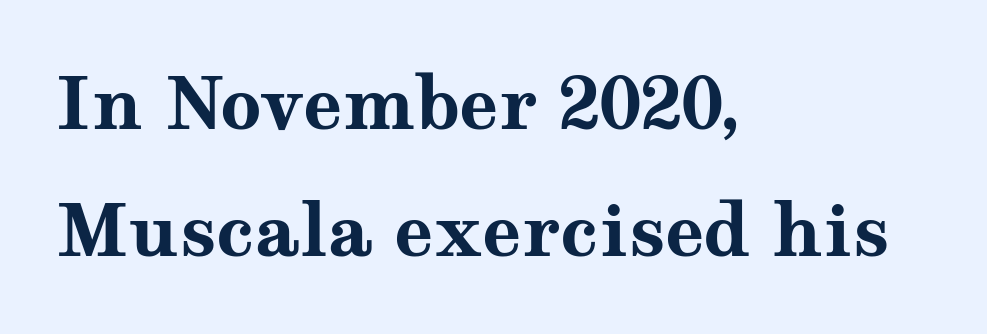
Q: Is the text bold? A: Yes.
Q: Is the text italic (slanted)? A: No, it is upright.
Q: Is the typeface a serif or a sans-serif typeface? A: Serif.
Q: Is the text underlined? A: No.
Q: How is the paragraph aligned? A: Left-aligned.
Q: Is the spacing between letters normal or unusually wide? A: Normal.
Q: Width (condensed, normal, or wide)? A: Wide.
Q: Stroke contrast? A: Medium.
Q: x-height? A: Medium.
Q: Monospaced? A: No.
